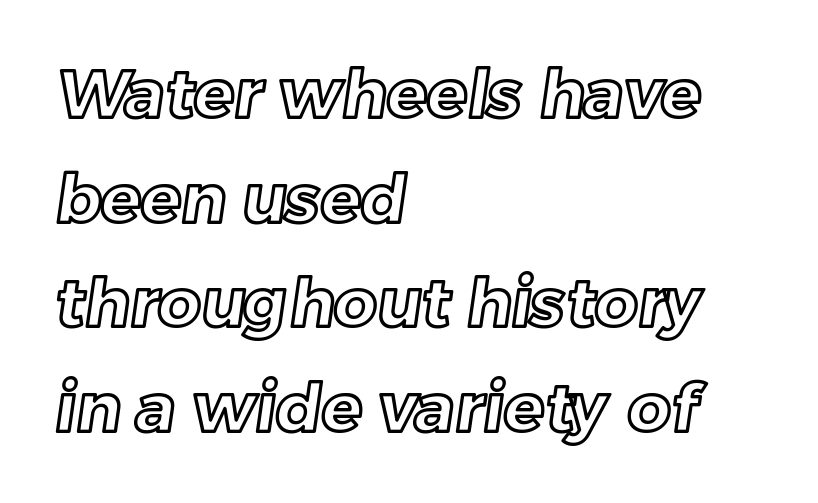
Q: Is the text underlined? A: No.
Q: How is the paragraph aligned? A: Left-aligned.
Q: Is the spacing between letters normal or unusually wide? A: Normal.
Q: Is the spacing between lines tight, normal or loose? A: Normal.
Q: Width (condensed, normal, or wide)? A: Normal.
Q: x-height? A: Medium.
Q: Monospaced? A: No.
